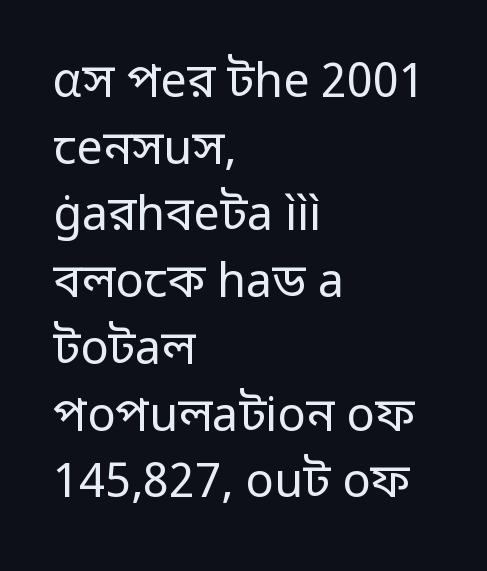
Q: Is the text bold? A: No.
Q: Is the text italic (slanted)? A: No, it is upright.
Q: Is the typeface a serif or a sans-serif typeface? A: Sans-serif.
Q: Is the text underlined? A: No.
Q: How is the paragraph aligned? A: Left-aligned.
Q: Is the spacing between letters normal or unusually wide? A: Normal.
Q: Is the spacing between lines tight, normal or loose? A: Normal.
Q: Width (condensed, normal, or wide)? A: Normal.
Q: Stroke contrast? A: Low.
Q: x-height? A: Medium.
Q: Monospaced? A: No.
